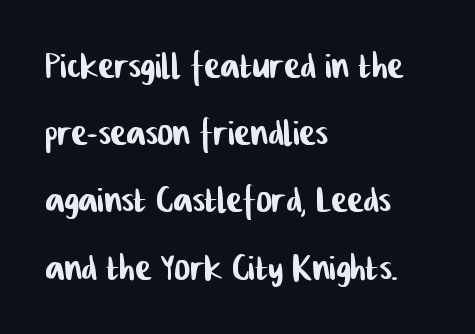
The image shows 48 px condensed sans-serif type; set left-aligned, normal line spacing (1.4x), normal letter spacing, not underlined; low stroke contrast and a medium x-height.
